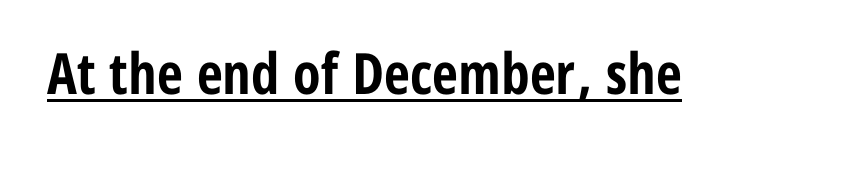
Q: Is the text bold? A: Yes.
Q: Is the text italic (slanted)? A: No, it is upright.
Q: Is the typeface a serif or a sans-serif typeface? A: Sans-serif.
Q: Is the text underlined? A: Yes.
Q: Is the spacing between letters normal or unusually wide? A: Normal.
Q: Width (condensed, normal, or wide)? A: Condensed.
Q: Stroke contrast? A: Low.
Q: x-height? A: Medium.
Q: Monospaced? A: No.
